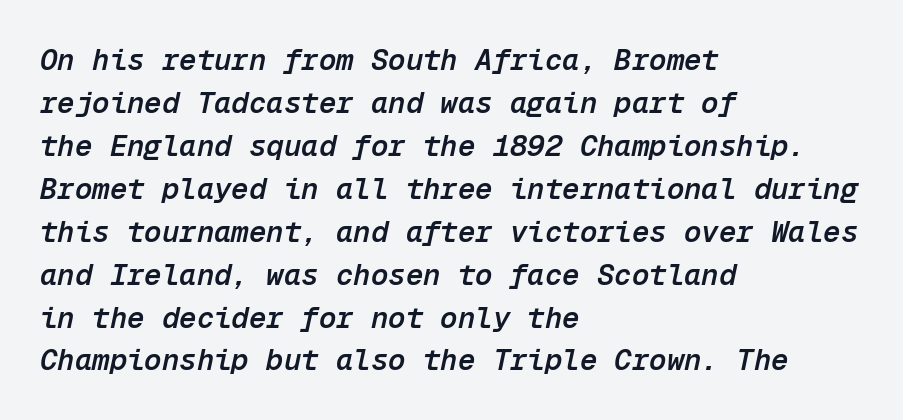
The image shows 29 px semibold type, italic (leaning right), monospaced; set left-aligned, normal line spacing (1.48x), normal letter spacing, not underlined; low stroke contrast and a medium x-height.
